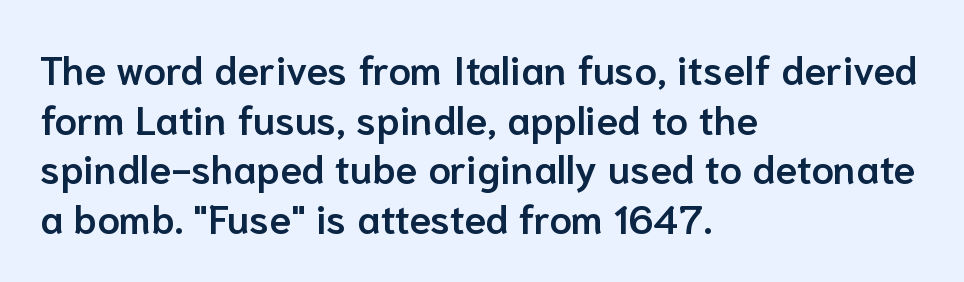
Q: Is the text bold? A: Semi-bold.
Q: Is the text italic (slanted)? A: No, it is upright.
Q: Is the typeface a serif or a sans-serif typeface? A: Sans-serif.
Q: Is the text underlined? A: No.
Q: How is the paragraph aligned? A: Left-aligned.
Q: Is the spacing between letters normal or unusually wide? A: Normal.
Q: Width (condensed, normal, or wide)? A: Normal.
Q: Stroke contrast? A: Low.
Q: x-height? A: Medium.
Q: Monospaced? A: No.
